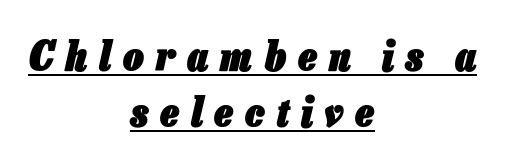
Q: Is the text bold? A: Yes.
Q: Is the text italic (slanted)? A: Yes, it leans right by about 13 degrees.
Q: Is the text underlined? A: Yes.
Q: How is the paragraph aligned? A: Centered.
Q: Is the spacing between letters normal or unusually wide? A: Unusually wide.
Q: Is the spacing between lines tight, normal or loose? A: Normal.
Q: Width (condensed, normal, or wide)? A: Condensed.
Q: Stroke contrast? A: Low.
Q: x-height? A: Medium.
Q: Monospaced? A: No.
